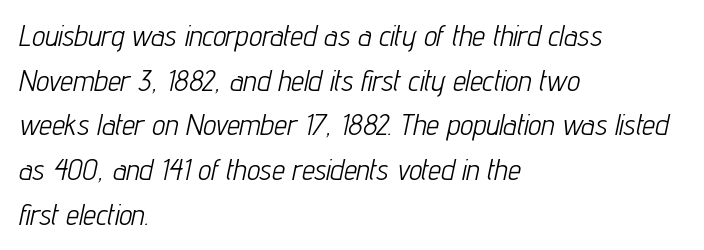
Q: Is the text bold? A: No.
Q: Is the text italic (slanted)? A: Yes, it leans right by about 12 degrees.
Q: Is the text underlined? A: No.
Q: How is the paragraph aligned? A: Left-aligned.
Q: Is the spacing between letters normal or unusually wide? A: Normal.
Q: Is the spacing between lines tight, normal or loose? A: Normal.
Q: Width (condensed, normal, or wide)? A: Condensed.
Q: Stroke contrast? A: Low.
Q: x-height? A: Medium.
Q: Monospaced? A: No.
